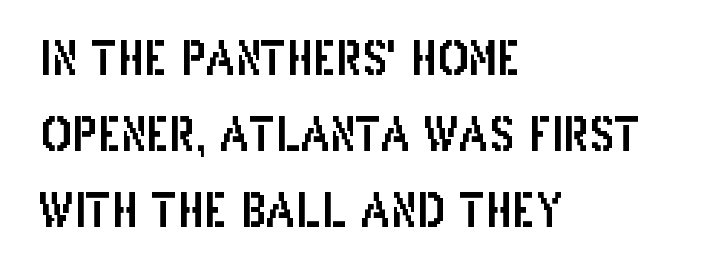
{"serif": "no", "italic": "no", "width": "condensed", "stroke_contrast": "low", "x_height": "large", "monospaced": "no", "underline": "no", "align": "left", "line_spacing": "normal", "line_spacing_ratio": 1.65, "letter_spacing": "normal", "letter_spacing_em": 0.0, "glyph_px": 46}
